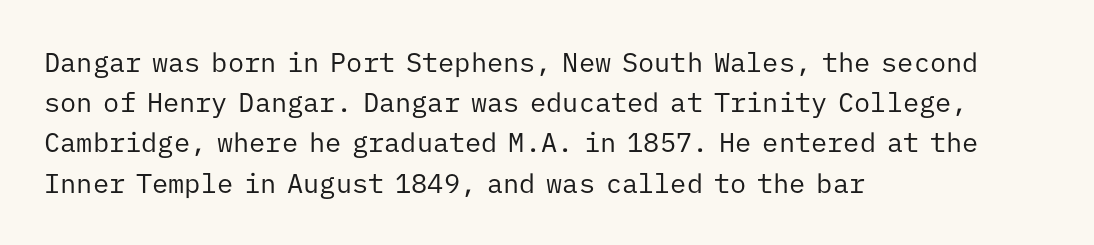
{"italic": "no", "bold": "no", "underline": "no", "align": "left", "line_spacing": "normal", "line_spacing_ratio": 1.49, "letter_spacing": "normal", "letter_spacing_em": 0.0, "glyph_px": 27}
